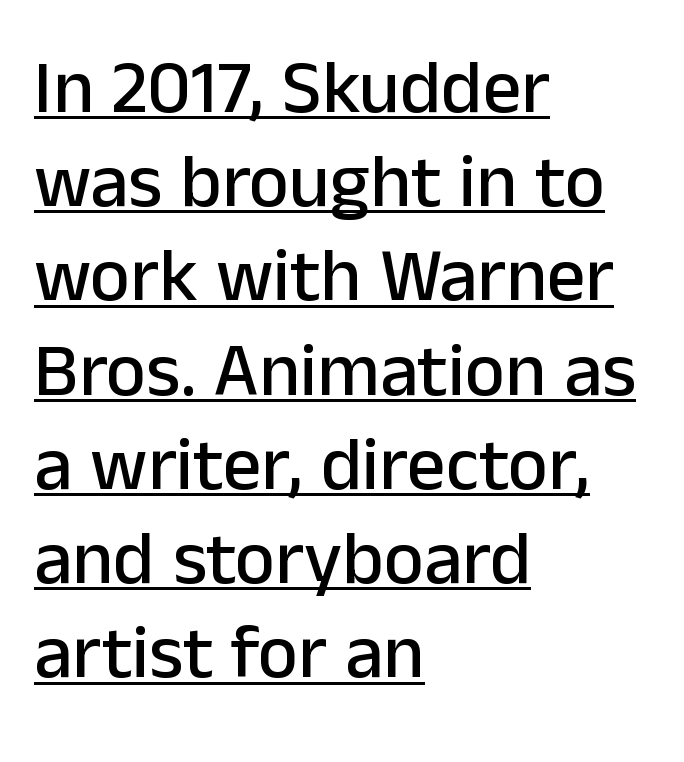
Q: Is the text italic (slanted)? A: No, it is upright.
Q: Is the typeface a serif or a sans-serif typeface? A: Sans-serif.
Q: Is the text underlined? A: Yes.
Q: How is the paragraph aligned? A: Left-aligned.
Q: Is the spacing between letters normal or unusually wide? A: Normal.
Q: Width (condensed, normal, or wide)? A: Normal.
Q: Stroke contrast? A: Low.
Q: x-height? A: Medium.
Q: Monospaced? A: No.
